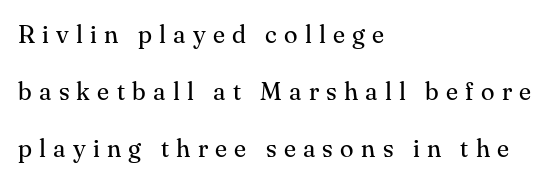
The image shows 25 px text type, upright; set left-aligned, loose line spacing (2.29x), unusually wide letter spacing (+0.29 em), not underlined.
